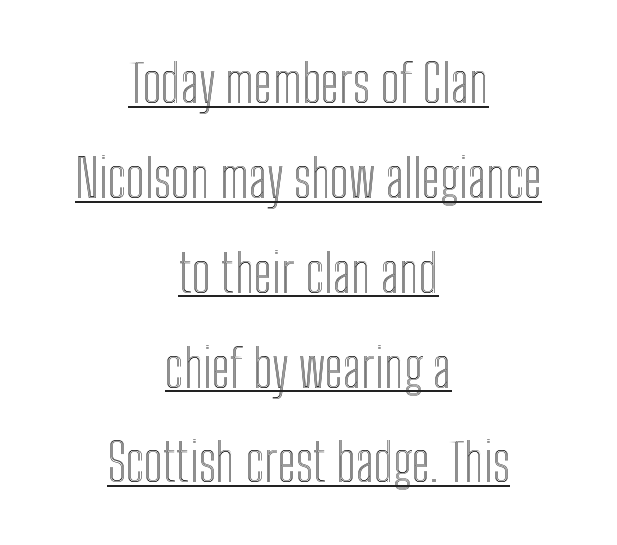
Q: Is the text italic (slanted)? A: No, it is upright.
Q: Is the text underlined? A: Yes.
Q: How is the paragraph aligned? A: Centered.
Q: Is the spacing between letters normal or unusually wide? A: Normal.
Q: Width (condensed, normal, or wide)? A: Condensed.
Q: x-height? A: Medium.
Q: Monospaced? A: No.
